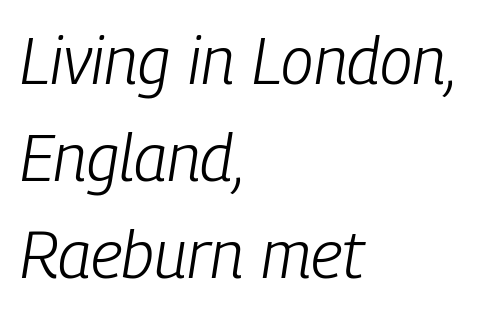
No chunkiness to these letters — they're not bold. These lines are rendered in a variable-pitch font. Each line starts at the same left margin while the right side varies. The typography opts for an oblique posture over an upright one.
